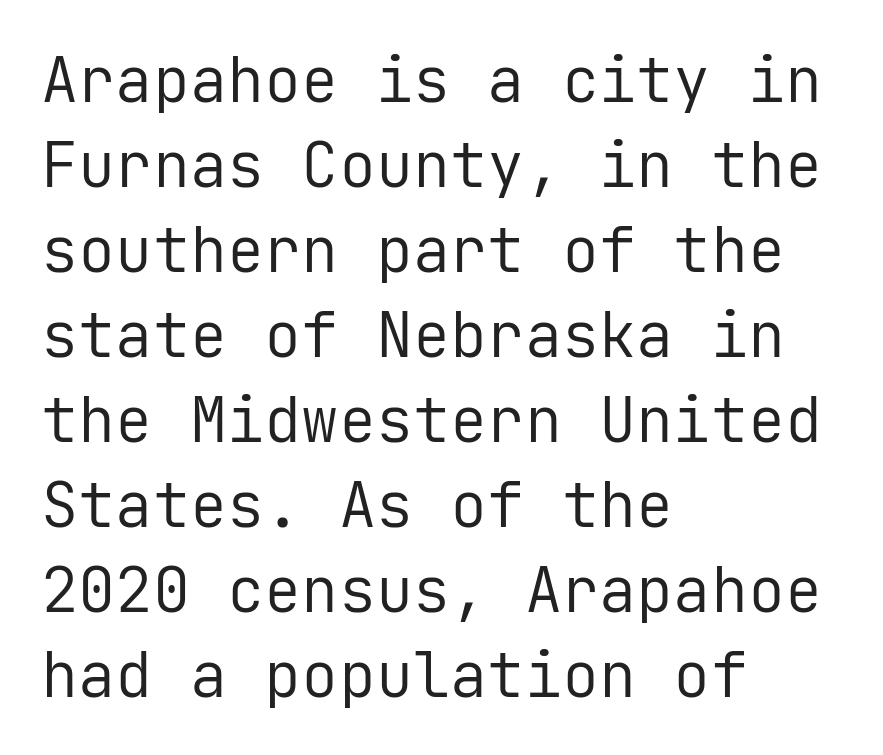
Q: Is the text bold? A: No.
Q: Is the text italic (slanted)? A: No, it is upright.
Q: Is the typeface a serif or a sans-serif typeface? A: Sans-serif.
Q: Is the text underlined? A: No.
Q: How is the paragraph aligned? A: Left-aligned.
Q: Is the spacing between letters normal or unusually wide? A: Normal.
Q: Is the spacing between lines tight, normal or loose? A: Normal.
Q: Width (condensed, normal, or wide)? A: Normal.
Q: Stroke contrast? A: Low.
Q: x-height? A: Medium.
Q: Monospaced? A: Yes.
